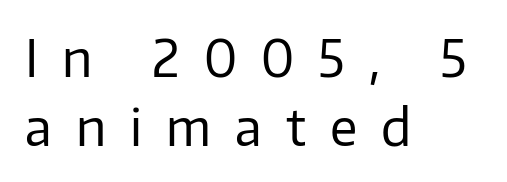
The image shows 50 px regular-weight sans-serif type, upright; set left-aligned, normal line spacing (1.38x), unusually wide letter spacing (+0.48 em), not underlined; low stroke contrast and a medium x-height.
